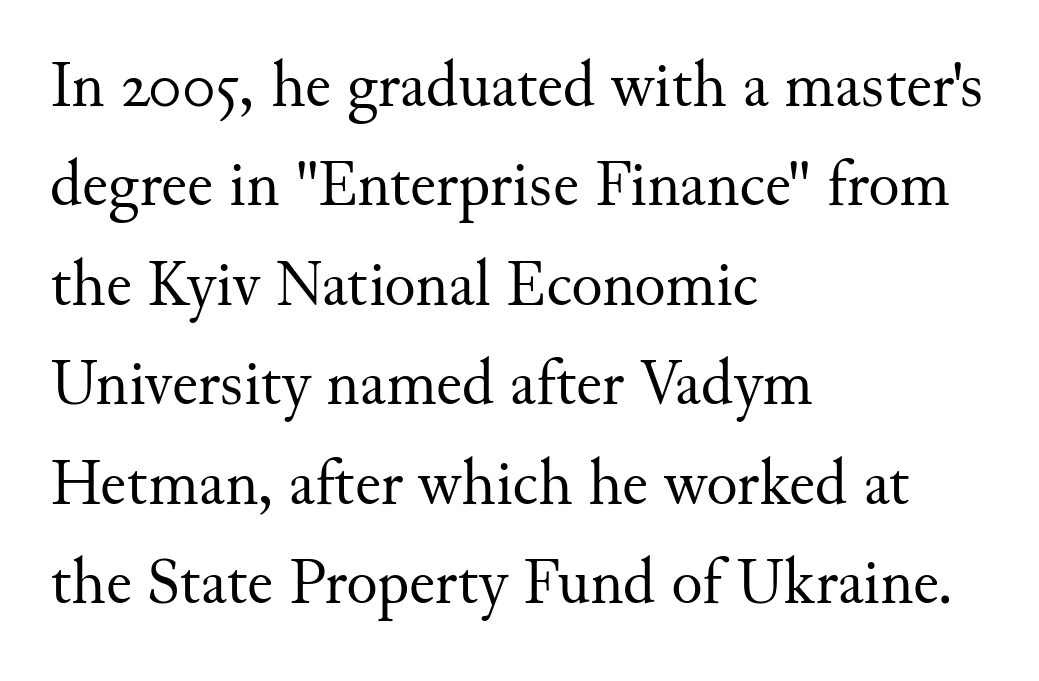
{"serif": "yes", "italic": "no", "bold": "no", "weight": "regular", "width": "normal", "stroke_contrast": "medium", "x_height": "small", "monospaced": "no", "underline": "no", "align": "left", "line_spacing": "normal", "line_spacing_ratio": 1.53, "letter_spacing": "normal", "letter_spacing_em": 0.0, "glyph_px": 65}
